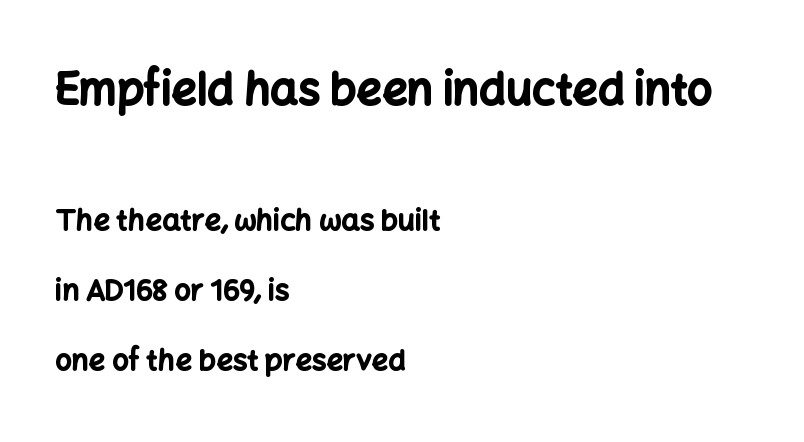
The baseline area is clear. Quick note: interline space is abundant. Compared with a centered layout, this one pins lines to the left instead. Examine the stroke ends and you'll find no serifs.
